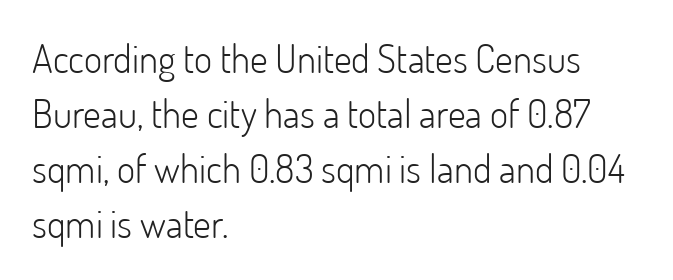
{"serif": "no", "italic": "no", "bold": "no", "weight": "light", "width": "normal", "stroke_contrast": "low", "x_height": "small", "monospaced": "no", "underline": "no", "align": "left", "line_spacing": "normal", "line_spacing_ratio": 1.41, "letter_spacing": "normal", "letter_spacing_em": 0.0, "glyph_px": 39}
